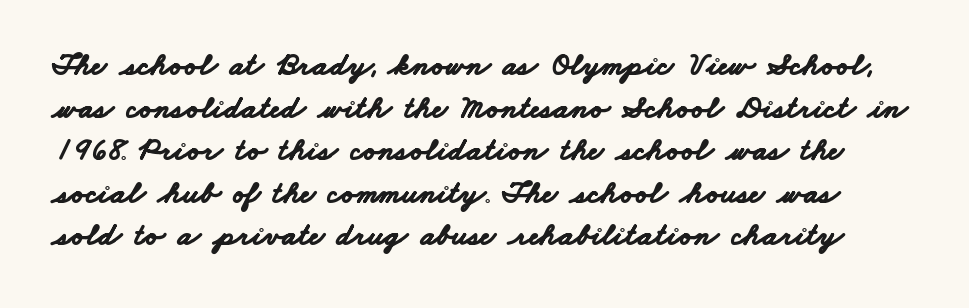
{"serif": "no", "bold": "yes", "weight": "bold", "width": "wide", "stroke_contrast": "low", "x_height": "small", "monospaced": "no", "underline": "no", "line_spacing": "normal", "line_spacing_ratio": 1.33, "letter_spacing": "normal", "letter_spacing_em": 0.0, "glyph_px": 32}
